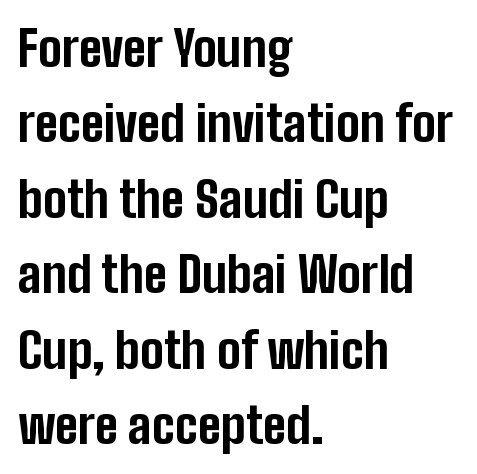
Caption: bold face, heavy strokes. Horizontally, the lines are justified to the leading edge only. Characters follow at the spacing the type designer built in. To sum up the face: it is a sans, with no serifs.
